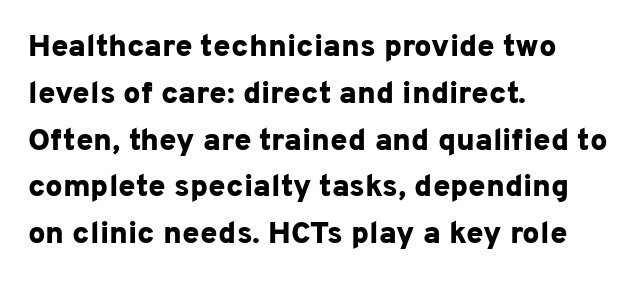
{"serif": "no", "italic": "no", "bold": "yes", "weight": "bold", "width": "normal", "stroke_contrast": "low", "x_height": "medium", "monospaced": "no", "underline": "no", "align": "left", "line_spacing": "normal", "line_spacing_ratio": 1.51, "letter_spacing": "normal", "letter_spacing_em": 0.0, "glyph_px": 31}
